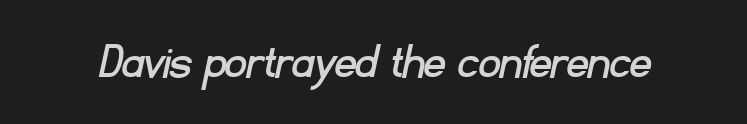
The image shows 52 px sans-serif type; set normal letter spacing, not underlined; low stroke contrast and a small x-height.
